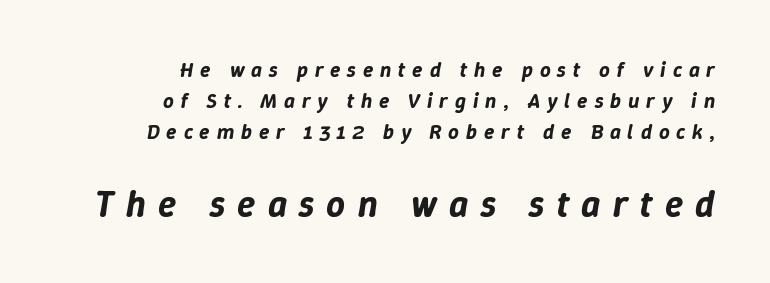
Has an underline been added? It has not. Compare the two chunks: the lower has the greater cap height. Each letter keeps its own natural width here, so spacing adapts to shape. Slant detected: the letters are inclined. Visually the block forms a straight wall on the right and a jagged coastline on the left.
